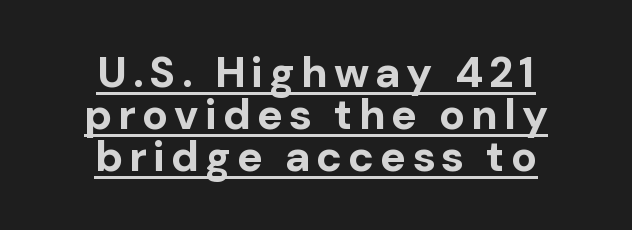
The image shows 43 px bold sans-serif type, upright; set centered, tight line spacing (0.98x), underlined; low stroke contrast and a medium x-height.
